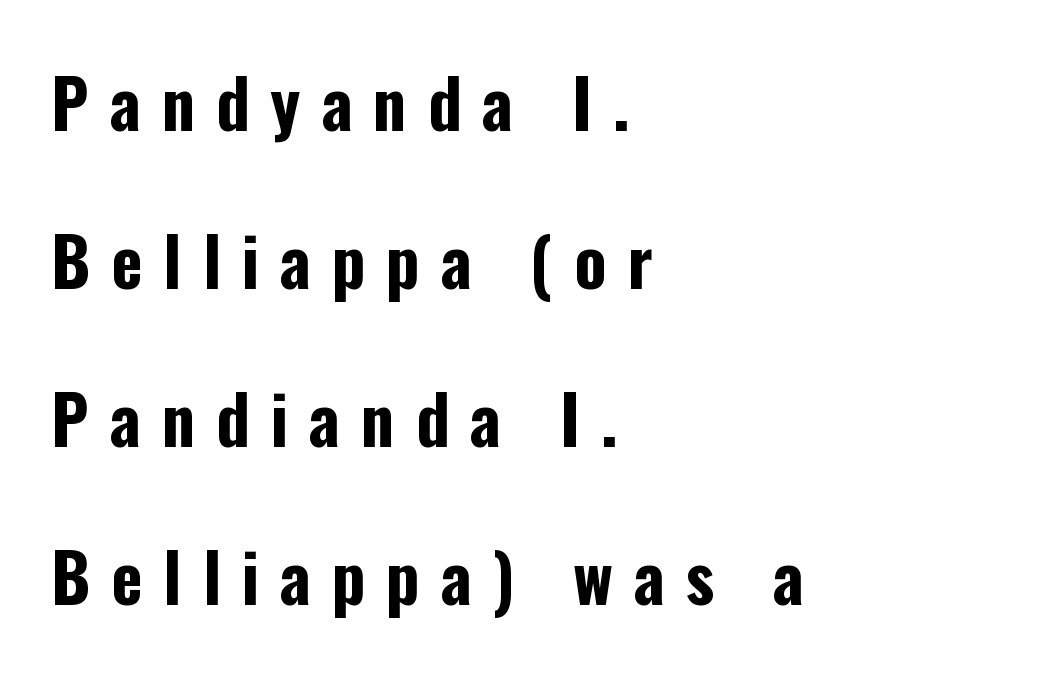
{"serif": "no", "italic": "no", "bold": "yes", "weight": "bold", "width": "condensed", "stroke_contrast": "low", "x_height": "medium", "monospaced": "no", "underline": "no", "align": "left", "line_spacing": "loose", "line_spacing_ratio": 2.36, "letter_spacing": "wide", "letter_spacing_em": 0.31, "glyph_px": 67}
